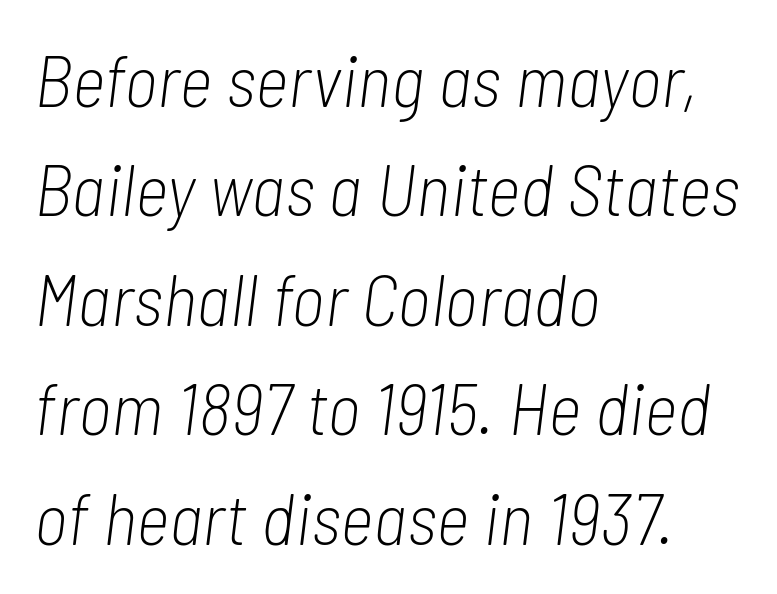
{"italic": "yes", "lean": "right", "slant_degrees": 7, "bold": "no", "weight": "light", "width": "condensed", "stroke_contrast": "low", "x_height": "medium", "monospaced": "no", "underline": "no", "align": "left", "line_spacing": "normal", "line_spacing_ratio": 1.5, "letter_spacing": "normal", "letter_spacing_em": 0.0, "glyph_px": 73}
